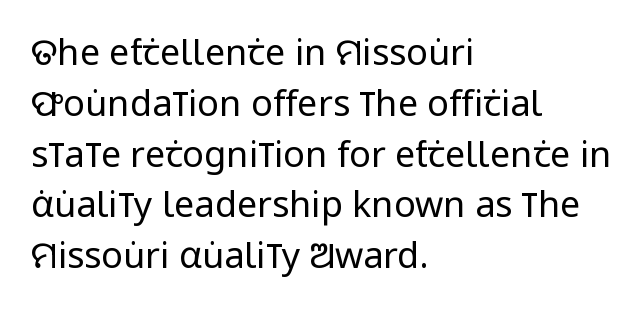
Unlike italic type, these characters show no tilt at all. Type without underlining. The glyphs in this specimen are sans serif. Summary of vertical rhythm: regular, with standard interline spacing.
